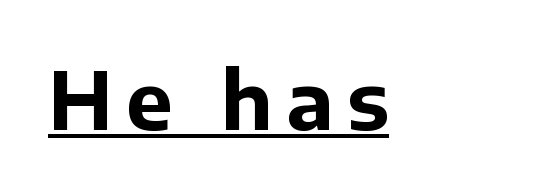
Nope, not italic — everything's standing straight. What decoration does the sample have? An underline. This sample has the flowing, uneven cadence of proportional lettering. Nothing sits at the stroke ends, so this counts as sans-serif. The rendering uses a bold face; every stroke is thick and dark.
